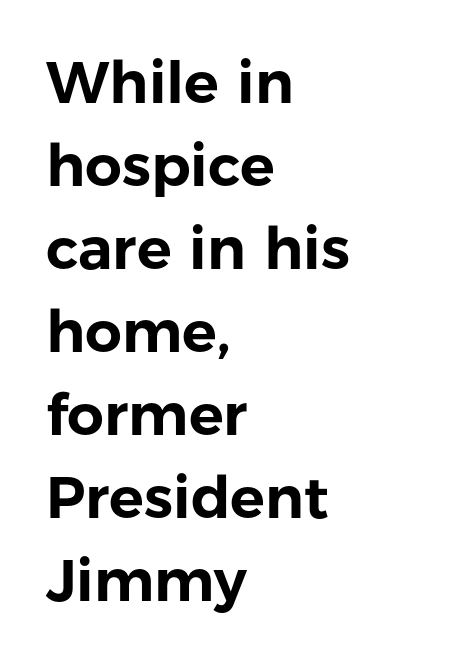
{"serif": "no", "italic": "no", "width": "normal", "stroke_contrast": "low", "x_height": "medium", "monospaced": "no", "underline": "no", "align": "left", "line_spacing": "normal", "line_spacing_ratio": 1.43, "letter_spacing": "normal", "letter_spacing_em": 0.0, "glyph_px": 58}
